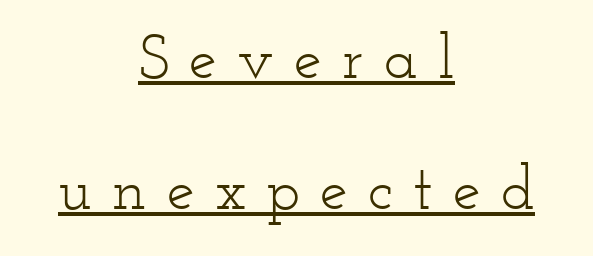
{"serif": "yes", "italic": "no", "bold": "no", "weight": "light", "width": "wide", "stroke_contrast": "low", "x_height": "small", "monospaced": "no", "underline": "yes", "align": "center", "line_spacing": "loose", "line_spacing_ratio": 2.08, "letter_spacing": "wide", "letter_spacing_em": 0.32, "glyph_px": 63}
